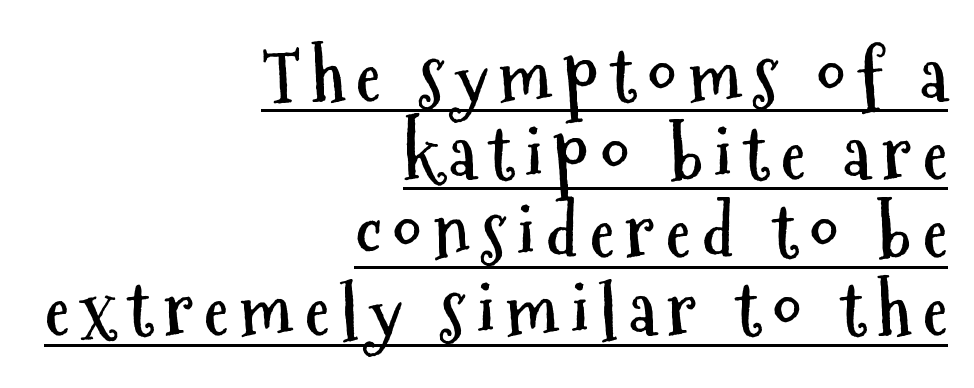
{"serif": "no", "italic": "no", "bold": "yes", "weight": "semibold", "width": "condensed", "stroke_contrast": "medium", "x_height": "medium", "monospaced": "no", "underline": "yes", "align": "right", "line_spacing": "tight", "line_spacing_ratio": 1.1, "glyph_px": 71}
